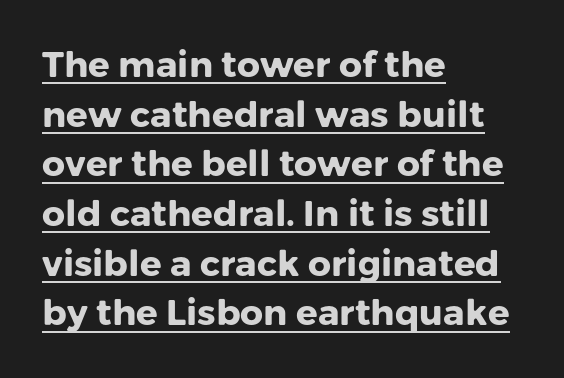
Interline gaps are of average width in this sample. No feet cap the strokes, marking this as sans-serif type. Default kerning and tracking; the words read as compact shapes. Is there any slant? The stems are plumb. Where is the straight margin? On the left.
